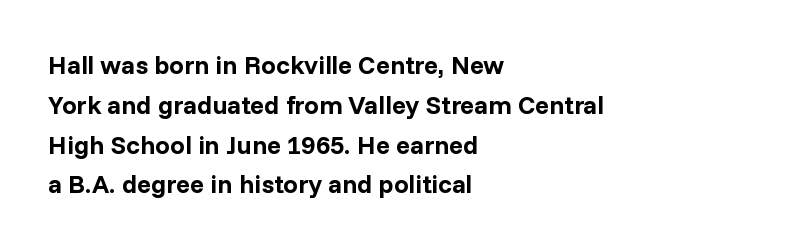
{"italic": "no", "bold": "yes", "underline": "no", "align": "left", "line_spacing": "normal", "line_spacing_ratio": 1.53, "letter_spacing": "normal", "letter_spacing_em": 0.0, "glyph_px": 26}
